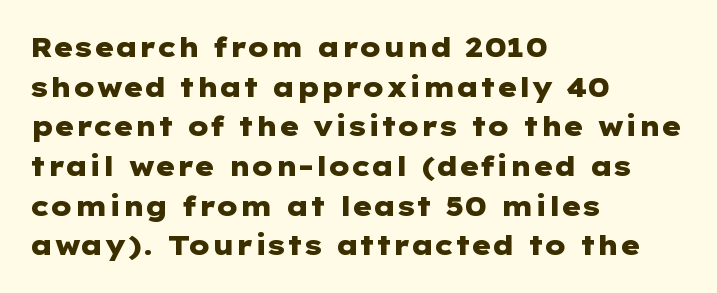
The image shows 27 px bold type, upright; set left-aligned, normal line spacing (1.47x), normal letter spacing, not underlined.
